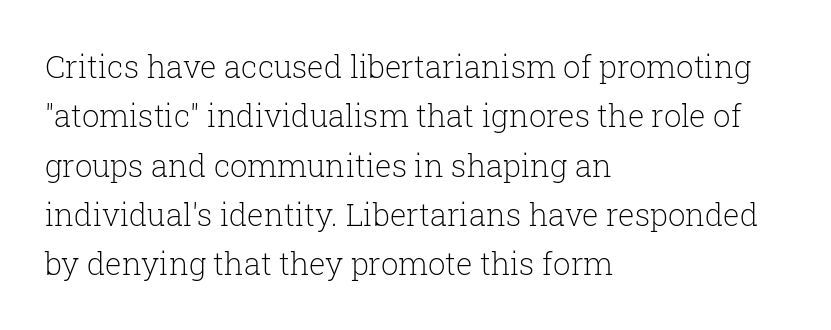
The image shows 31 px light serif type, upright; set left-aligned, normal line spacing (1.59x), normal letter spacing, not underlined; low stroke contrast and a medium x-height.
